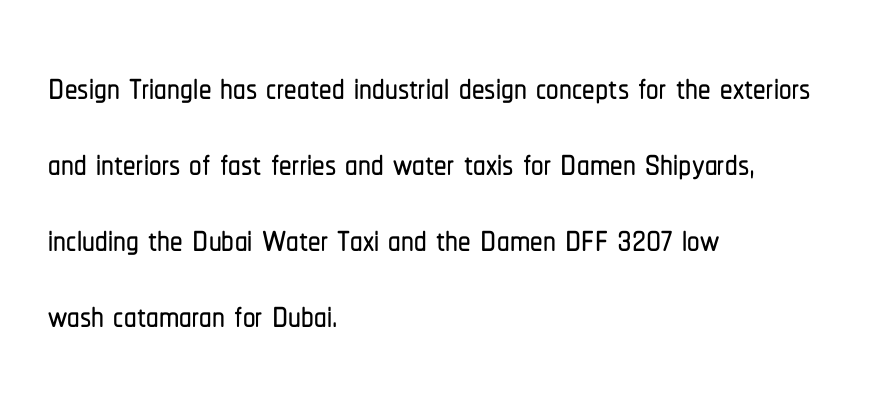
Q: Is the text italic (slanted)? A: No, it is upright.
Q: Is the typeface a serif or a sans-serif typeface? A: Sans-serif.
Q: Is the text underlined? A: No.
Q: How is the paragraph aligned? A: Left-aligned.
Q: Is the spacing between letters normal or unusually wide? A: Normal.
Q: Is the spacing between lines tight, normal or loose? A: Normal.
Q: Width (condensed, normal, or wide)? A: Condensed.
Q: Stroke contrast? A: Low.
Q: x-height? A: Medium.
Q: Monospaced? A: No.
